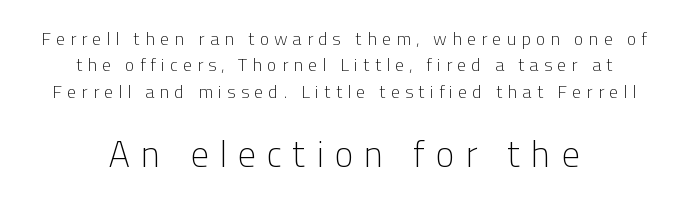
These lines have a slow, spaced-out rhythm from letter to letter. Counters stay open thanks to moderate or lighter strokes. Which margin do the lines hug? Neither — every line sits in the middle. Proportional: the letters do not fall into vertical columns. The font family rendered here belongs to the sans-serif group. Between these two stacked blocks, the lower one wins on size.
